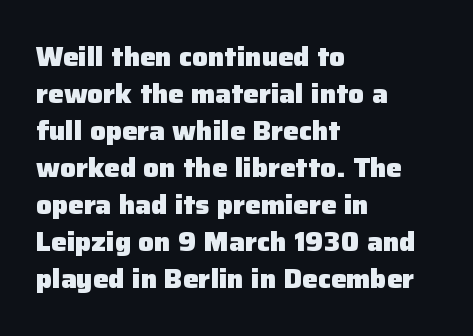
The image shows 26 px bold type, upright; set left-aligned, normal line spacing (1.42x), normal letter spacing, not underlined.
